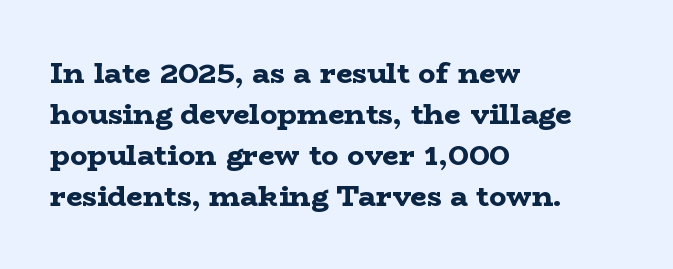
Does the type have serifs? Yes, each stem ends in a small foot. Vertically, the passage feels balanced, rows spaced as you'd expect. Unlike italic type, these characters show no tilt at all. Spacing verdict: proportional, widths tailored to each character. These lines keep a tight, regular rhythm from letter to letter. The string is rendered with underlining switched off.
